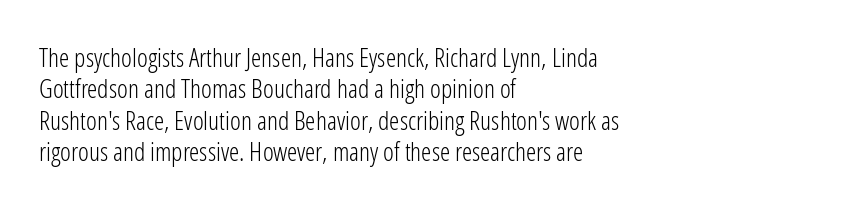
Q: Is the text bold? A: No.
Q: Is the text italic (slanted)? A: No, it is upright.
Q: Is the text underlined? A: No.
Q: How is the paragraph aligned? A: Left-aligned.
Q: Is the spacing between letters normal or unusually wide? A: Normal.
